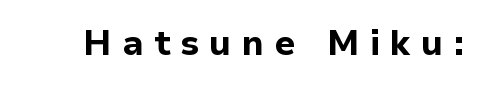
Q: Is the text bold? A: Yes.
Q: Is the text italic (slanted)? A: No, it is upright.
Q: Is the typeface a serif or a sans-serif typeface? A: Sans-serif.
Q: Is the text underlined? A: No.
Q: Is the spacing between letters normal or unusually wide? A: Unusually wide.
Q: Width (condensed, normal, or wide)? A: Normal.
Q: Stroke contrast? A: Low.
Q: x-height? A: Medium.
Q: Monospaced? A: No.
